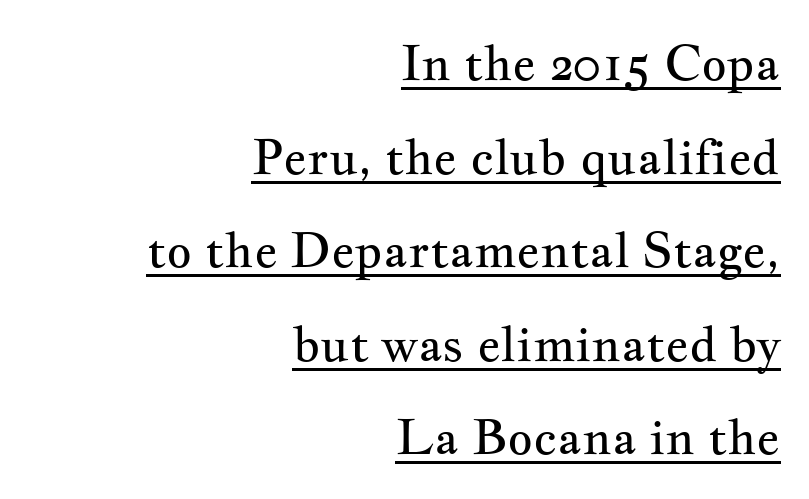
Varying glyph widths throughout — classic text-font behaviour. The typesetter has applied underlining to the passage shown. A typesetter would call this zero additional tracking. Unlike italic type, these characters show no tilt at all.
